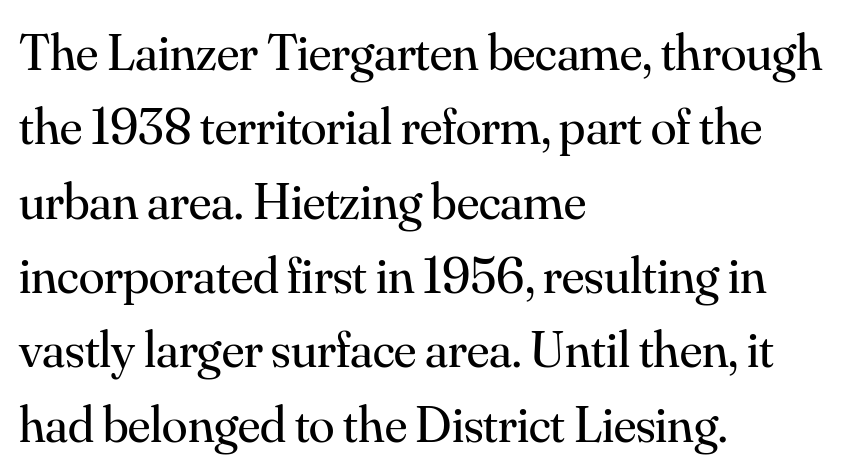
A typesetter would call this leading conventional body-copy spacing. Type without underlining. Counters stay open thanks to moderate or lighter strokes. Is this a fixed-width face? No — the glyphs have proportional, varying widths.
